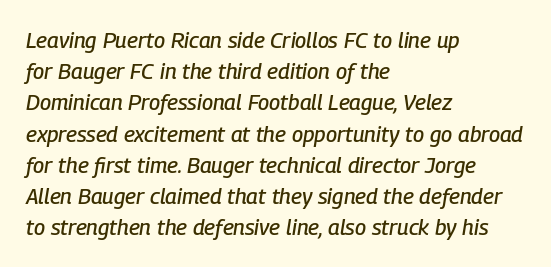
Quick note: interline space is typical. Short and long lines alike share a common starting point at left. Style check: oblique. Each word holds together tightly as a unit, with standard inter-letter gaps. The space beneath each line is pristine and unruled.
